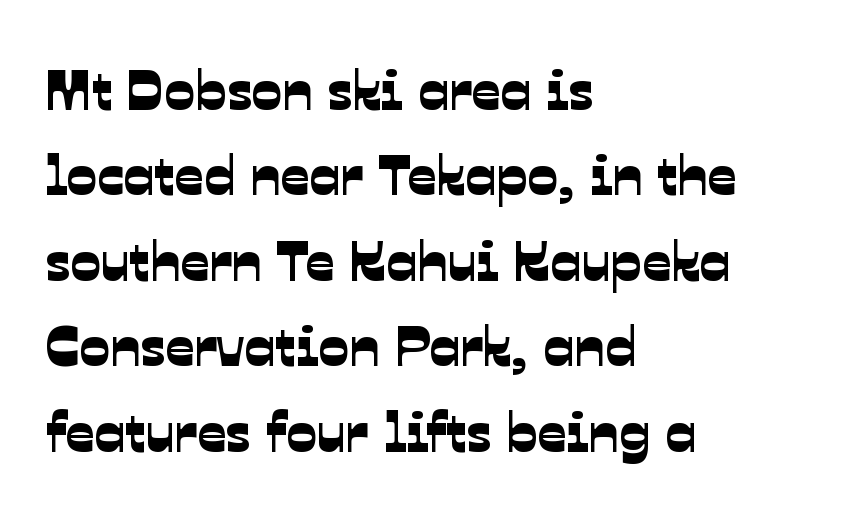
{"serif": "no", "width": "normal", "stroke_contrast": "low", "x_height": "medium", "monospaced": "no", "underline": "no", "align": "left", "line_spacing": "normal", "line_spacing_ratio": 1.5, "letter_spacing": "normal", "letter_spacing_em": 0.0, "glyph_px": 57}
